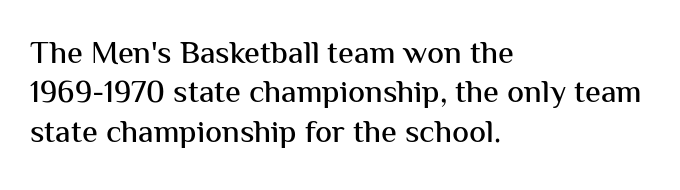
Do the letters lean? They stand straight. Any mark beneath the type? The region is blank. Does the copy run flush right? No — it runs flush left. Standard letterfit; no display-style spreading of the glyphs. Looks like regular typesetting: each glyph gets only the width it needs.
